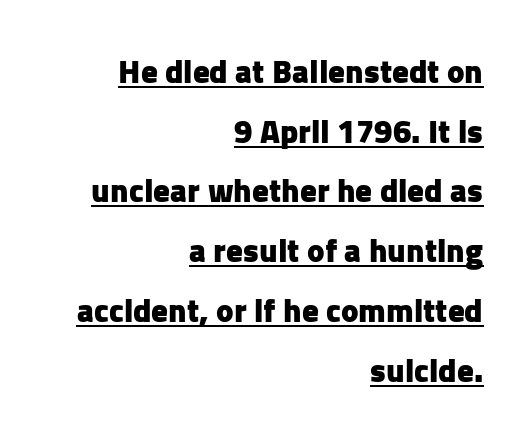
{"serif": "no", "italic": "no", "bold": "yes", "weight": "heavy", "width": "normal", "stroke_contrast": "low", "x_height": "medium", "monospaced": "no", "underline": "yes", "align": "right", "line_spacing_ratio": 1.81, "letter_spacing": "normal", "letter_spacing_em": 0.0, "glyph_px": 33}
